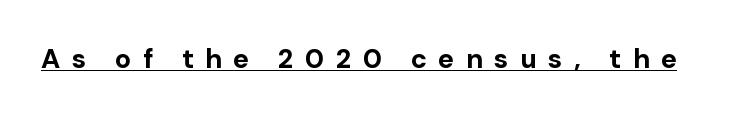
{"italic": "no", "bold": "yes", "underline": "yes", "letter_spacing": "wide", "letter_spacing_em": 0.42, "glyph_px": 27}
